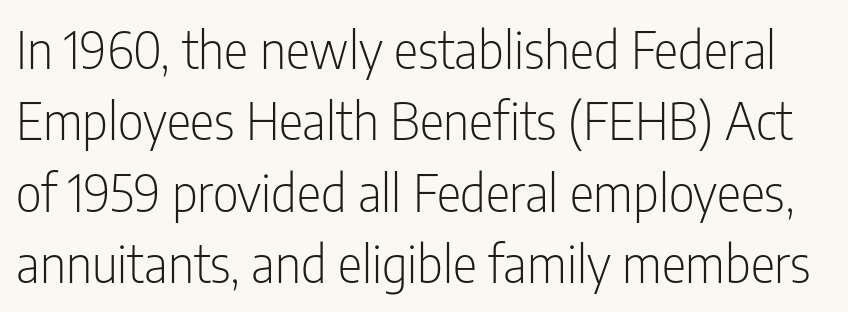
Q: Is the text bold? A: No.
Q: Is the text italic (slanted)? A: No, it is upright.
Q: Is the typeface a serif or a sans-serif typeface? A: Sans-serif.
Q: Is the text underlined? A: No.
Q: Is the spacing between letters normal or unusually wide? A: Normal.
Q: Is the spacing between lines tight, normal or loose? A: Normal.
Q: Width (condensed, normal, or wide)? A: Condensed.
Q: Stroke contrast? A: Low.
Q: x-height? A: Medium.
Q: Monospaced? A: No.
